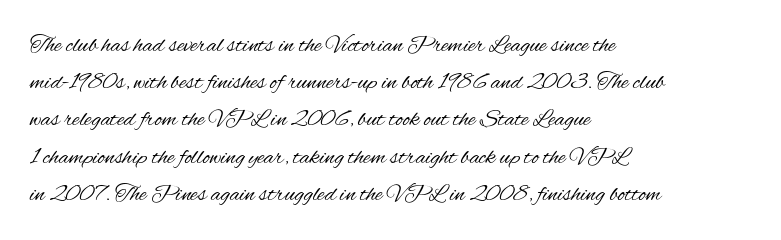
This sample uses plain, unmodified letter spacing. Has an underline been added? It has not. The designer left line spacing at the default. The cut favours lightness, reaching ordinary text weight at its darkest. Layout note: lines flush left.
